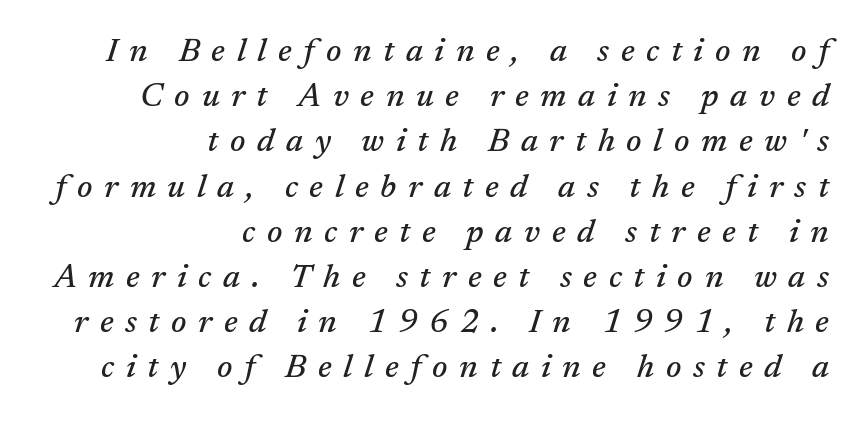
Q: Is the text italic (slanted)? A: Yes, it leans right by about 17 degrees.
Q: Is the typeface a serif or a sans-serif typeface? A: Serif.
Q: Is the text underlined? A: No.
Q: How is the paragraph aligned? A: Right-aligned.
Q: Is the spacing between letters normal or unusually wide? A: Unusually wide.
Q: Is the spacing between lines tight, normal or loose? A: Normal.
Q: Width (condensed, normal, or wide)? A: Normal.
Q: Stroke contrast? A: Medium.
Q: x-height? A: Medium.
Q: Monospaced? A: No.
